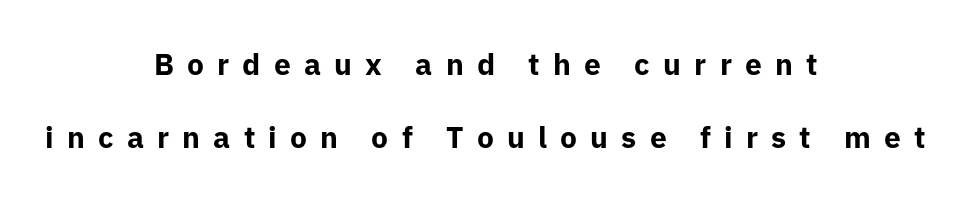
The image shows 30 px bold sans-serif type, upright; set centered, loose line spacing (2.45x), unusually wide letter spacing (+0.44 em), not underlined; low stroke contrast and a medium x-height.
